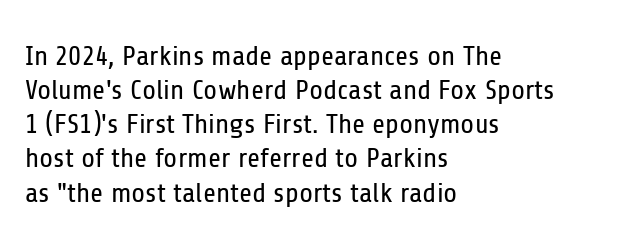
The words here are not underlined. Tracking value appears to be zero — textbook default spacing. The letters carry no serifs — their stems end cleanly without finishing strokes. Summary of weight: not heavy and not bold.
